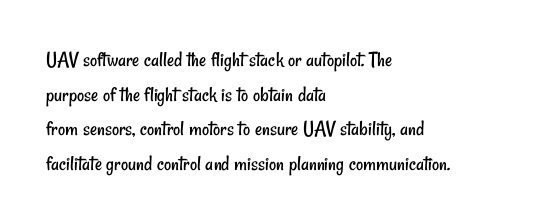
{"bold": "no", "underline": "no", "align": "left", "line_spacing": "normal", "line_spacing_ratio": 1.57, "letter_spacing": "normal", "letter_spacing_em": 0.0, "glyph_px": 22}
